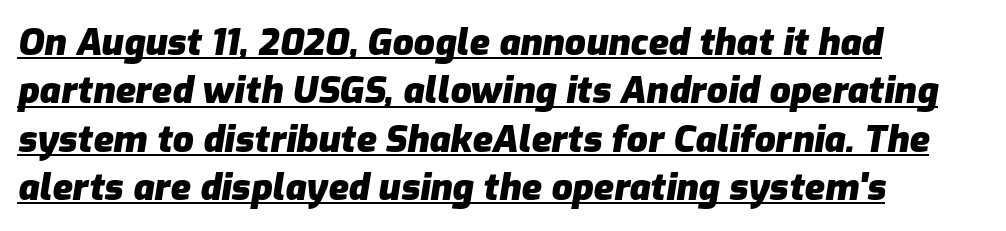
{"italic": "yes", "lean": "right", "slant_degrees": 9, "bold": "yes", "weight": "heavy", "width": "normal", "stroke_contrast": "low", "x_height": "medium", "monospaced": "no", "underline": "yes", "align": "left", "line_spacing": "normal", "line_spacing_ratio": 1.31, "letter_spacing": "normal", "letter_spacing_em": 0.0, "glyph_px": 37}
